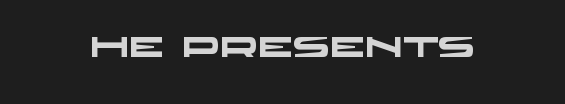
The image shows 28 px heavy, wide sans-serif type; set normal letter spacing, not underlined; low stroke contrast and a large x-height.
